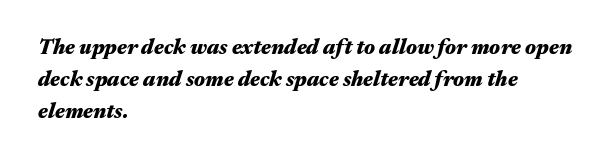
The image shows 21 px bold type, italic (leaning right); set left-aligned, normal line spacing (1.53x), normal letter spacing, not underlined.
